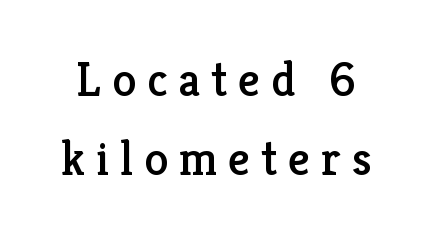
No italicization has been applied; the sample stays upright. Look at the tracking — it's clearly loosened, letters drifting apart. The glyphs are unaccompanied by any horizontal stroke below them. Reading down the column, the eye jumps a familiar distance to each next line. Do the characters align in a grid? No, the font is proportional.
